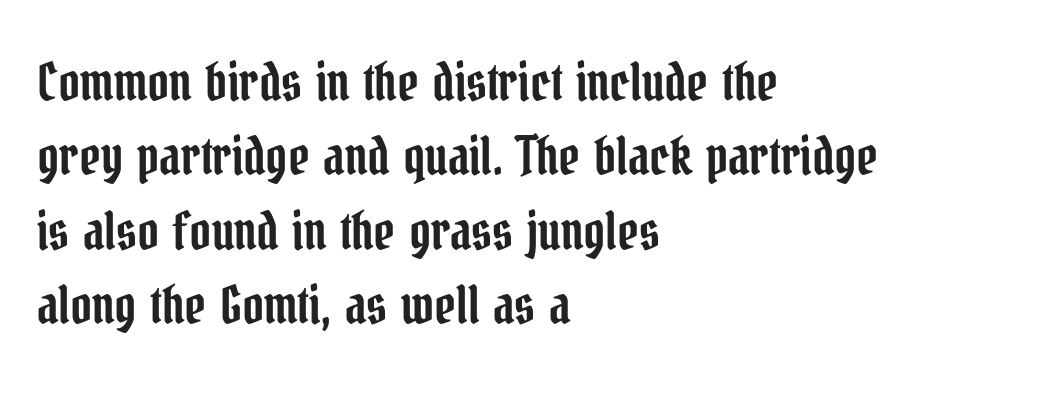
Q: Is the text italic (slanted)? A: No, it is upright.
Q: Is the typeface a serif or a sans-serif typeface? A: Serif.
Q: Is the text underlined? A: No.
Q: How is the paragraph aligned? A: Left-aligned.
Q: Is the spacing between letters normal or unusually wide? A: Normal.
Q: Is the spacing between lines tight, normal or loose? A: Normal.
Q: Width (condensed, normal, or wide)? A: Condensed.
Q: Stroke contrast? A: Low.
Q: x-height? A: Medium.
Q: Monospaced? A: No.
